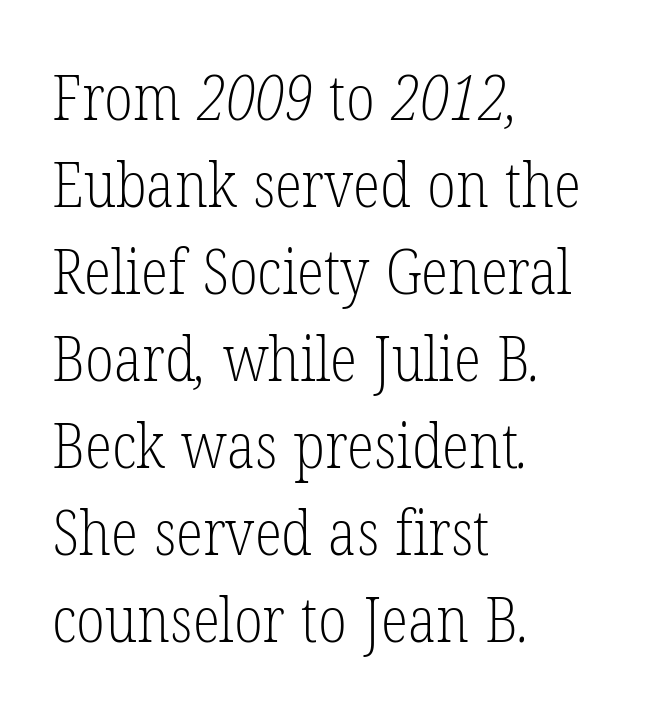
{"serif": "yes", "bold": "no", "weight": "light", "width": "condensed", "stroke_contrast": "low", "x_height": "medium", "monospaced": "no", "underline": "no", "align": "left", "line_spacing": "normal", "line_spacing_ratio": 1.38, "letter_spacing": "normal", "letter_spacing_em": 0.0, "glyph_px": 63}
